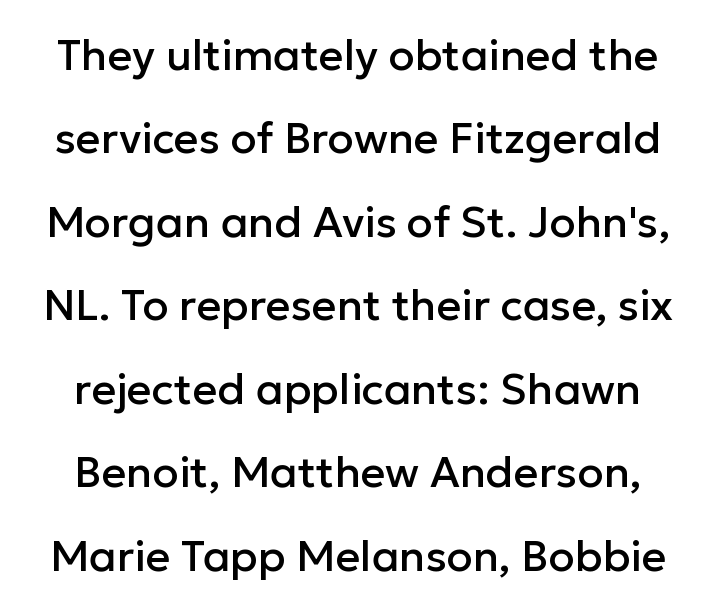
The image shows 43 px sans-serif type, upright; set loose line spacing (1.94x), normal letter spacing, not underlined; low stroke contrast and a medium x-height.
